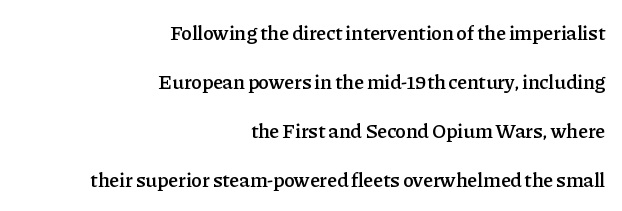
A typesetter would mark this as roman, not italic. Compared with an ordinary text face, these strokes are moderately heavier — a semibold. Reading down the block, your eye finds every line finishing at a fixed right position. Look at the tracking — it's just the regular setting, nothing added. The space beneath each line is pristine and unruled. The space between consecutive lines is lavish.
